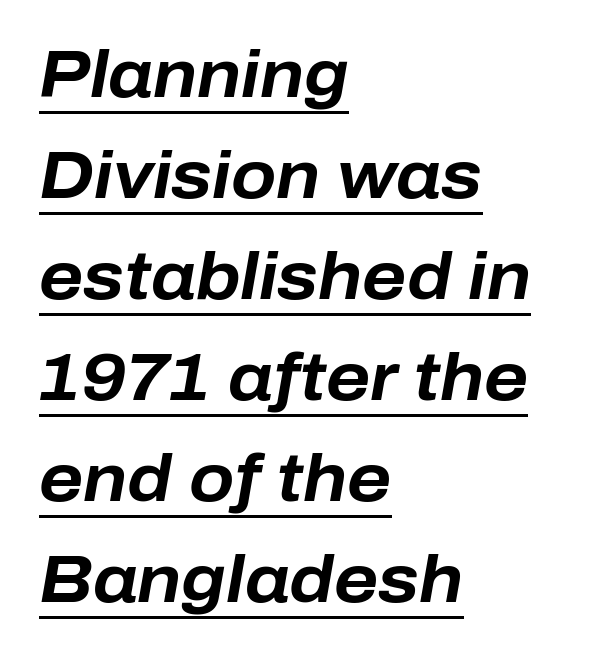
The image shows 66 px bold type, italic (leaning right); set left-aligned, normal line spacing (1.53x), normal letter spacing, underlined; low stroke contrast and a medium x-height.
